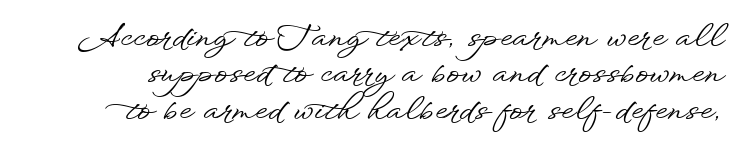
The image shows 32 px wide sans-serif type; set right-aligned, tight line spacing (1.14x), normal letter spacing, not underlined; low stroke contrast and a small x-height.
